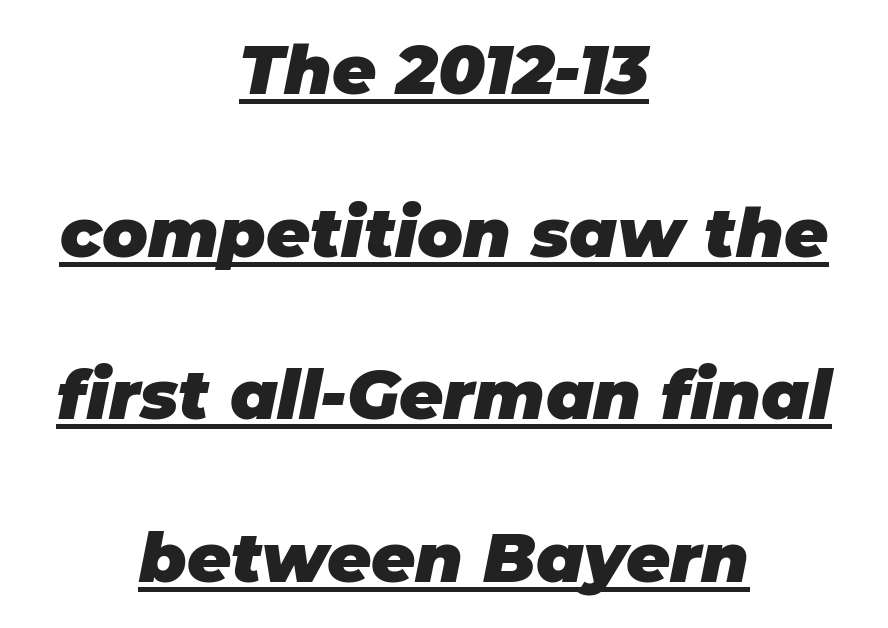
The image shows 68 px heavy type, italic (leaning right); set centered, loose line spacing (2.39x), normal letter spacing, underlined; low stroke contrast and a large x-height.
